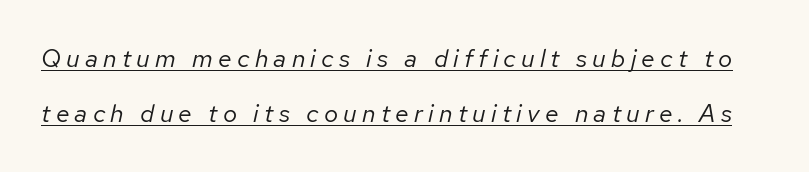
The image shows 25 px text type, italic (leaning right); set loose line spacing (2.21x), unusually wide letter spacing (+0.21 em), underlined.
